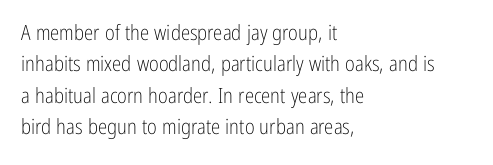
{"italic": "no", "bold": "no", "underline": "no", "align": "left", "line_spacing": "normal", "line_spacing_ratio": 1.5, "letter_spacing": "normal", "letter_spacing_em": 0.0, "glyph_px": 21}
